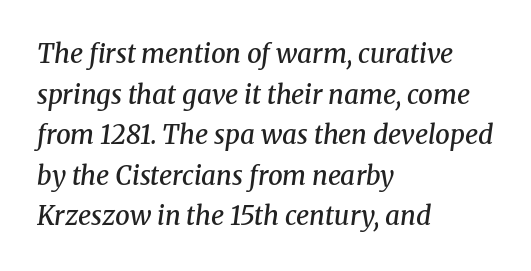
{"italic": "yes", "lean": "right", "slant_degrees": 8, "bold": "semi", "underline": "no", "align": "left", "line_spacing": "normal", "line_spacing_ratio": 1.56, "letter_spacing": "normal", "letter_spacing_em": 0.0, "glyph_px": 26}
